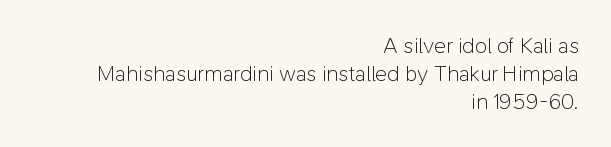
The image shows 22 px text type, upright; set right-aligned, normal line spacing (1.27x), normal letter spacing, not underlined.
